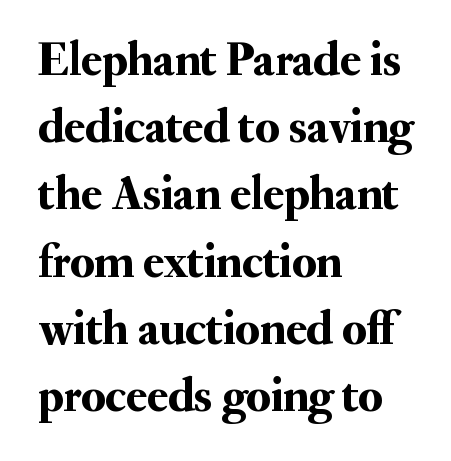
{"serif": "yes", "italic": "no", "width": "normal", "stroke_contrast": "medium", "x_height": "small", "monospaced": "no", "underline": "no", "align": "left", "line_spacing": "normal", "line_spacing_ratio": 1.4, "letter_spacing": "normal", "letter_spacing_em": 0.0, "glyph_px": 48}
